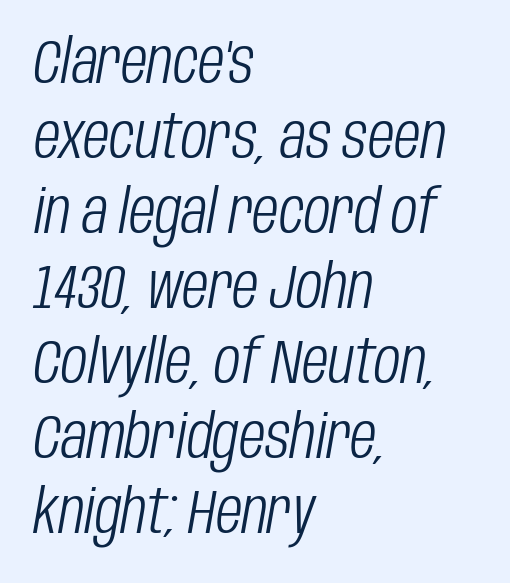
Q: Is the text bold? A: No.
Q: Is the text italic (slanted)? A: Yes, it leans right by about 10 degrees.
Q: Is the text underlined? A: No.
Q: How is the paragraph aligned? A: Left-aligned.
Q: Is the spacing between letters normal or unusually wide? A: Normal.
Q: Width (condensed, normal, or wide)? A: Condensed.
Q: Stroke contrast? A: Low.
Q: x-height? A: Large.
Q: Monospaced? A: No.
